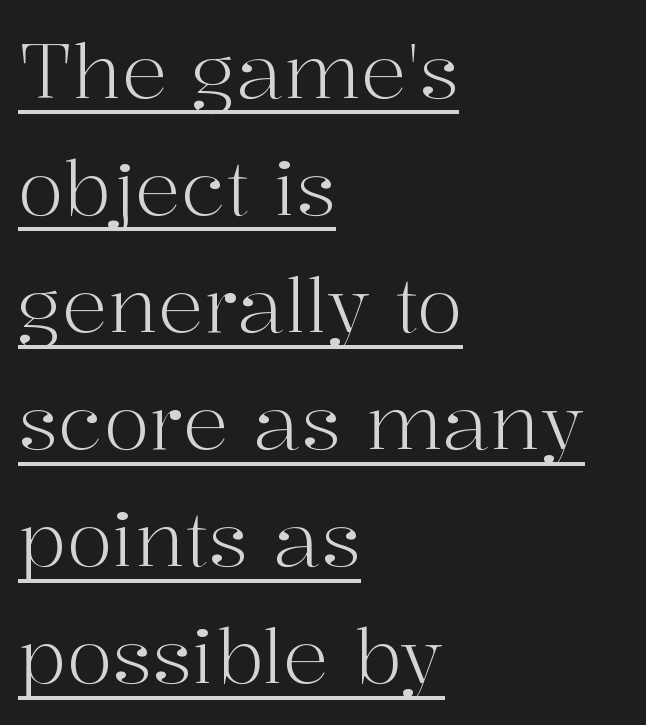
{"serif": "yes", "italic": "no", "bold": "no", "weight": "light", "width": "normal", "stroke_contrast": "high", "x_height": "medium", "monospaced": "no", "underline": "yes", "align": "left", "line_spacing": "normal", "line_spacing_ratio": 1.54, "letter_spacing": "normal", "letter_spacing_em": 0.0, "glyph_px": 76}
